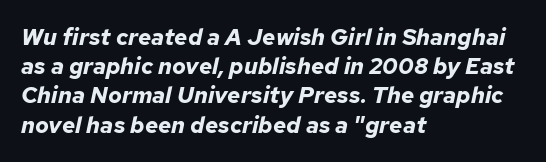
Q: Is the text bold? A: Yes.
Q: Is the text italic (slanted)? A: Yes, it leans right by about 12 degrees.
Q: Is the text underlined? A: No.
Q: How is the paragraph aligned? A: Left-aligned.
Q: Is the spacing between letters normal or unusually wide? A: Normal.
Q: Is the spacing between lines tight, normal or loose? A: Normal.
